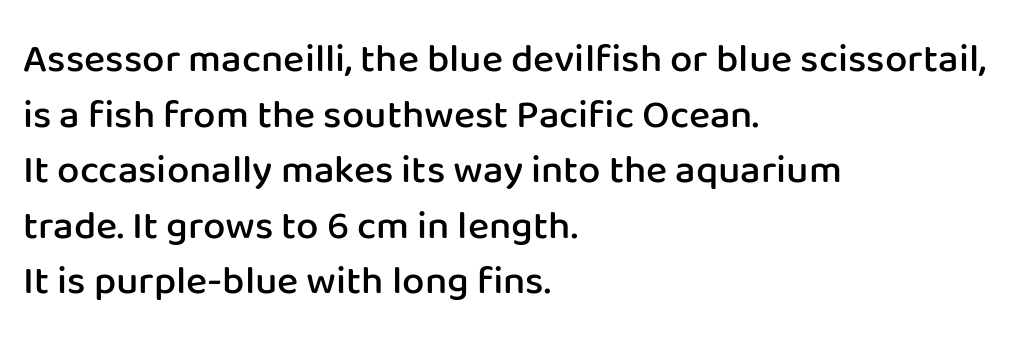
Q: Is the text bold? A: Semi-bold.
Q: Is the text italic (slanted)? A: No, it is upright.
Q: Is the typeface a serif or a sans-serif typeface? A: Sans-serif.
Q: Is the text underlined? A: No.
Q: How is the paragraph aligned? A: Left-aligned.
Q: Is the spacing between letters normal or unusually wide? A: Normal.
Q: Is the spacing between lines tight, normal or loose? A: Normal.
Q: Width (condensed, normal, or wide)? A: Normal.
Q: Stroke contrast? A: Low.
Q: x-height? A: Medium.
Q: Monospaced? A: No.
